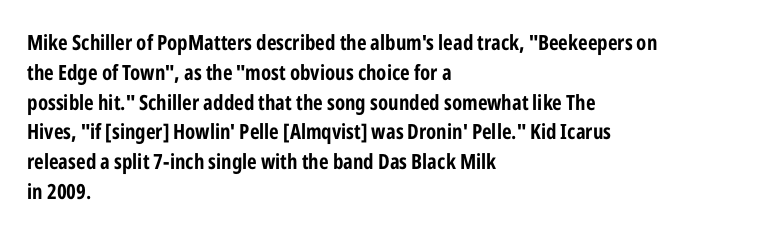
Q: Is the text bold? A: Yes.
Q: Is the text italic (slanted)? A: No, it is upright.
Q: Is the text underlined? A: No.
Q: How is the paragraph aligned? A: Left-aligned.
Q: Is the spacing between letters normal or unusually wide? A: Normal.
Q: Is the spacing between lines tight, normal or loose? A: Normal.
